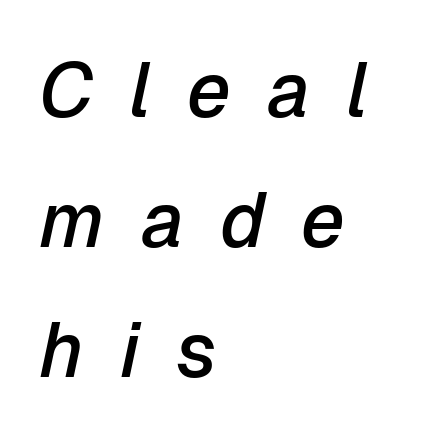
Decoration check: the copy has no underline. The rendering uses a semibold face; strokes are thickened but not to full bold. Substantial extra tracking has been applied to these lines. Characters are canted at an angle relative to the baseline's perpendicular.
